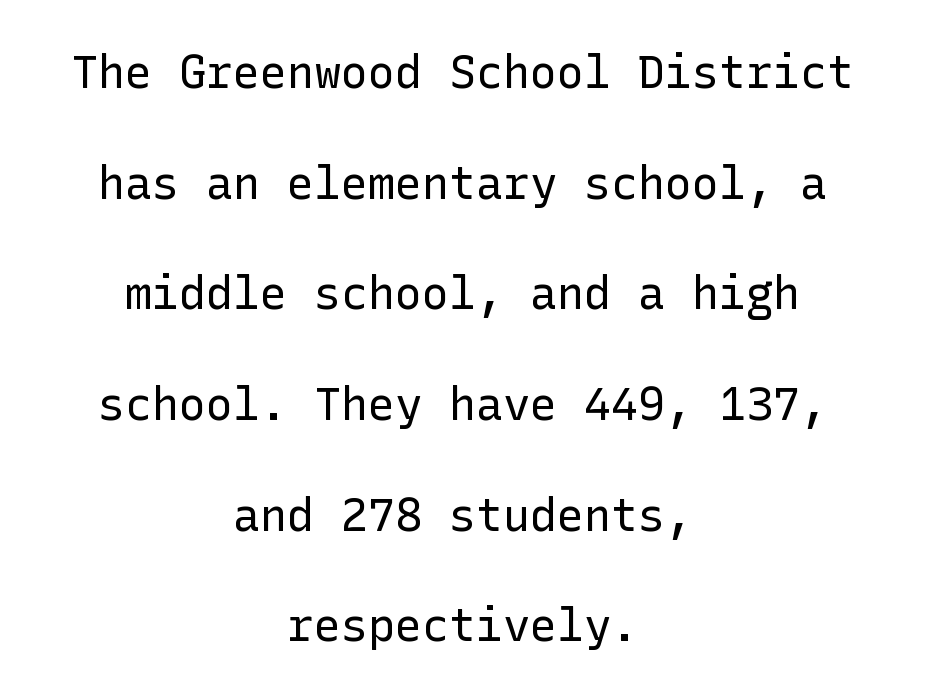
Q: Is the text bold? A: No.
Q: Is the text italic (slanted)? A: No, it is upright.
Q: Is the typeface a serif or a sans-serif typeface? A: Sans-serif.
Q: Is the text underlined? A: No.
Q: How is the paragraph aligned? A: Centered.
Q: Is the spacing between letters normal or unusually wide? A: Normal.
Q: Is the spacing between lines tight, normal or loose? A: Loose.
Q: Width (condensed, normal, or wide)? A: Normal.
Q: Stroke contrast? A: Low.
Q: x-height? A: Medium.
